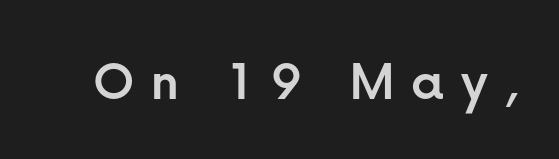
{"serif": "no", "italic": "no", "width": "normal", "stroke_contrast": "low", "x_height": "medium", "monospaced": "no", "underline": "no", "letter_spacing": "wide", "letter_spacing_em": 0.26, "glyph_px": 60}
